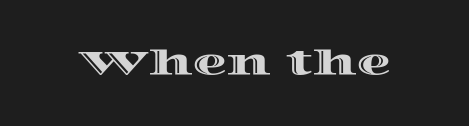
The image shows 34 px wide type, upright; set normal letter spacing, not underlined; a large x-height.
